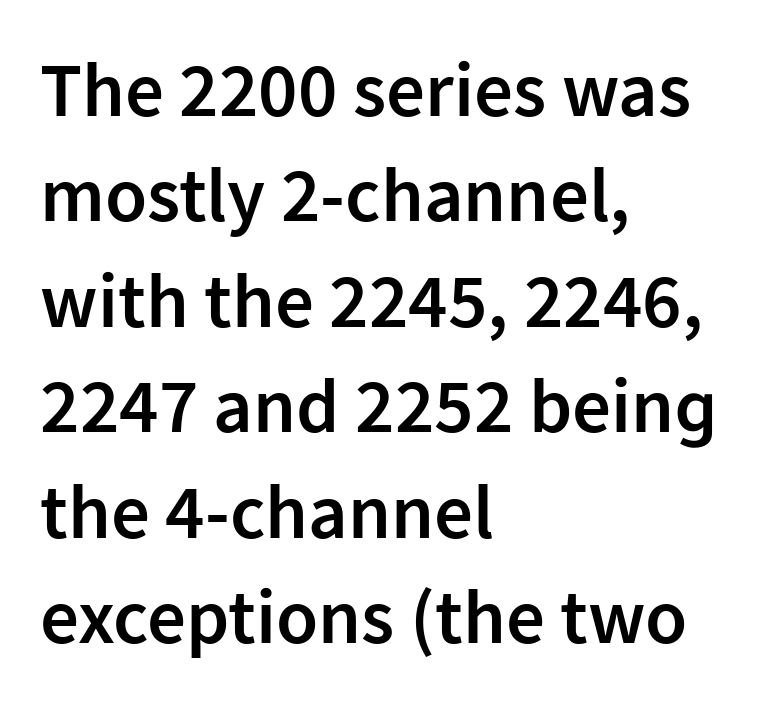
Q: Is the text bold? A: Semi-bold.
Q: Is the text italic (slanted)? A: No, it is upright.
Q: Is the typeface a serif or a sans-serif typeface? A: Sans-serif.
Q: Is the text underlined? A: No.
Q: How is the paragraph aligned? A: Left-aligned.
Q: Is the spacing between letters normal or unusually wide? A: Normal.
Q: Is the spacing between lines tight, normal or loose? A: Normal.
Q: Width (condensed, normal, or wide)? A: Normal.
Q: Stroke contrast? A: Low.
Q: x-height? A: Medium.
Q: Monospaced? A: No.
